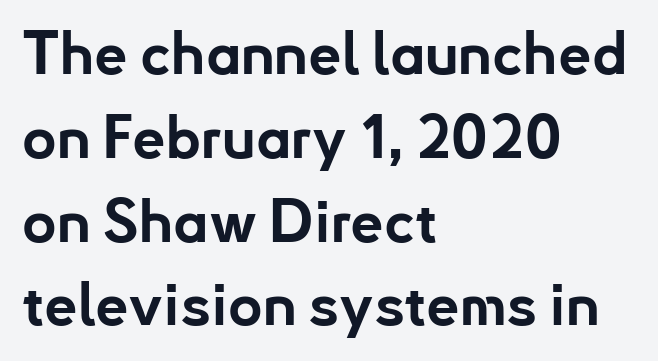
Q: Is the text bold? A: Yes.
Q: Is the text italic (slanted)? A: No, it is upright.
Q: Is the typeface a serif or a sans-serif typeface? A: Sans-serif.
Q: Is the text underlined? A: No.
Q: How is the paragraph aligned? A: Left-aligned.
Q: Is the spacing between letters normal or unusually wide? A: Normal.
Q: Is the spacing between lines tight, normal or loose? A: Normal.
Q: Width (condensed, normal, or wide)? A: Normal.
Q: Stroke contrast? A: Low.
Q: x-height? A: Small.
Q: Monospaced? A: No.
